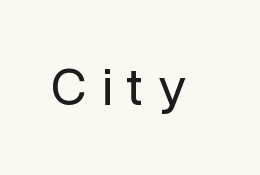
{"serif": "no", "italic": "no", "bold": "no", "weight": "regular", "width": "normal", "stroke_contrast": "low", "x_height": "medium", "monospaced": "no", "underline": "no", "letter_spacing": "wide", "letter_spacing_em": 0.27, "glyph_px": 54}
